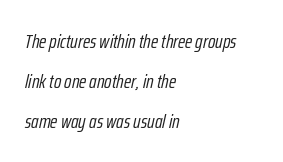
The face used here is rendered with its standard letterfit. You can tell it's italic because the verticals aren't actually vertical. The weight tops out at a normal text grade. Each row of text sits above clean, open space. Reading down the block, your eye returns to a fixed left position each line.
